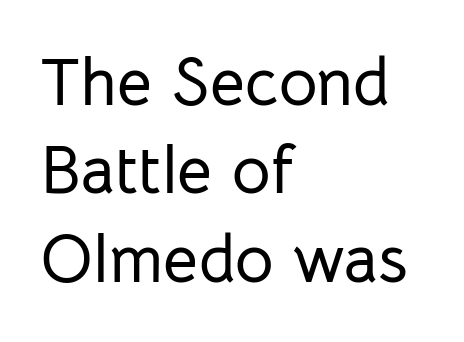
{"serif": "no", "italic": "no", "width": "normal", "stroke_contrast": "low", "x_height": "medium", "monospaced": "no", "underline": "no", "align": "left", "line_spacing": "normal", "line_spacing_ratio": 1.32, "letter_spacing": "normal", "letter_spacing_em": 0.0, "glyph_px": 67}
